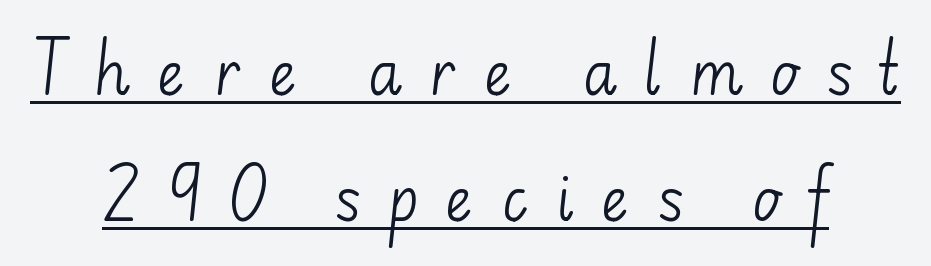
Q: Is the text bold? A: No.
Q: Is the text italic (slanted)? A: Yes.
Q: Is the typeface a serif or a sans-serif typeface? A: Sans-serif.
Q: Is the text underlined? A: Yes.
Q: How is the paragraph aligned? A: Centered.
Q: Is the spacing between letters normal or unusually wide? A: Unusually wide.
Q: Is the spacing between lines tight, normal or loose? A: Loose.
Q: Width (condensed, normal, or wide)? A: Normal.
Q: Stroke contrast? A: Low.
Q: x-height? A: Small.
Q: Monospaced? A: No.
